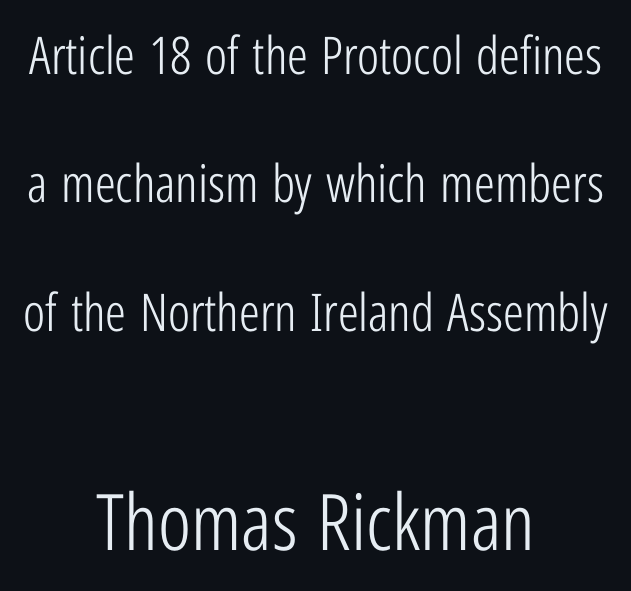
In terms of letterform style, serifs are entirely absent. The space between consecutive lines is lavish. Summary of weight: not heavy and not bold. How are the letters spaced? Ordinarily, with no added tracking. The passage shown is typed in a proportional face where columns would drift. Is there any slant? The stems are plumb.
